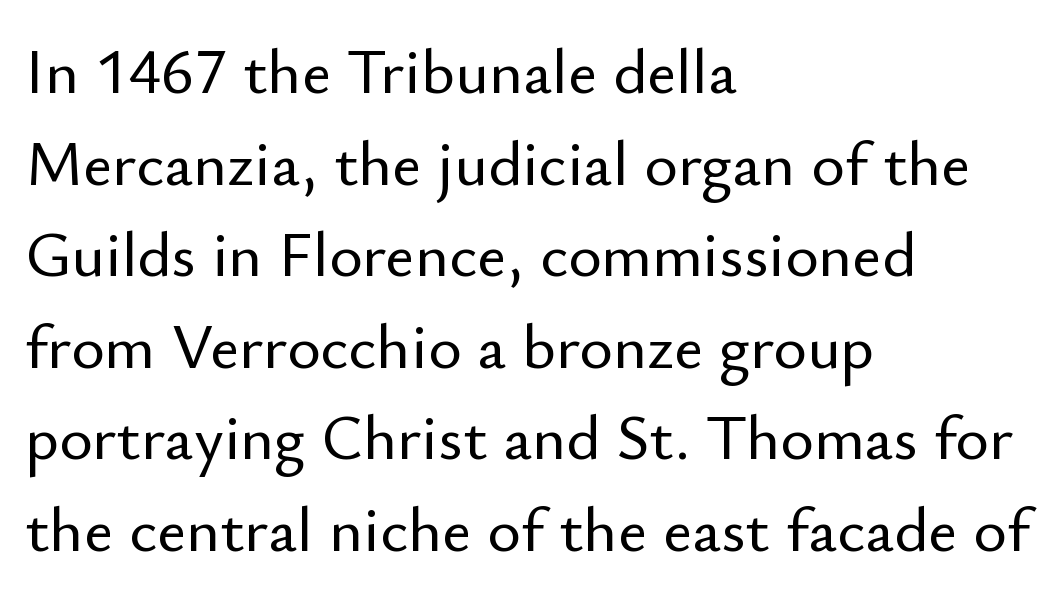
Q: Is the text italic (slanted)? A: No, it is upright.
Q: Is the typeface a serif or a sans-serif typeface? A: Sans-serif.
Q: Is the text underlined? A: No.
Q: How is the paragraph aligned? A: Left-aligned.
Q: Is the spacing between letters normal or unusually wide? A: Normal.
Q: Is the spacing between lines tight, normal or loose? A: Normal.
Q: Width (condensed, normal, or wide)? A: Normal.
Q: Stroke contrast? A: Low.
Q: x-height? A: Small.
Q: Monospaced? A: No.
